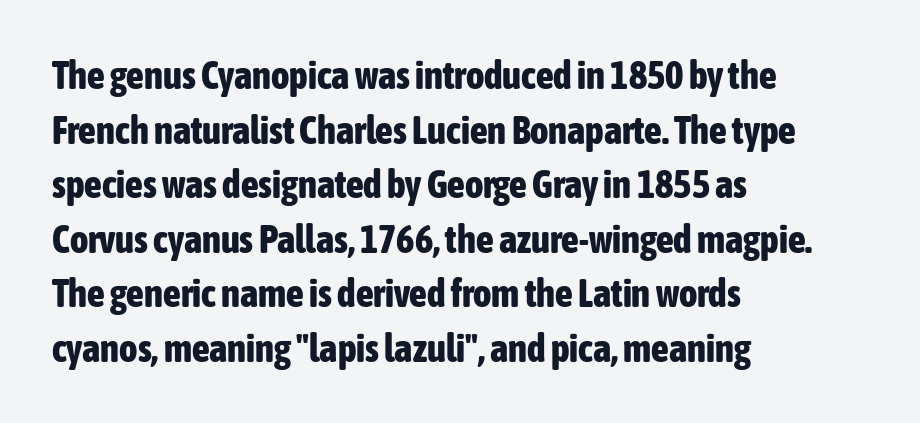
The image shows 39 px bold, condensed sans-serif type, upright; set left-aligned, normal line spacing (1.4x), normal letter spacing, not underlined; low stroke contrast and a medium x-height.
